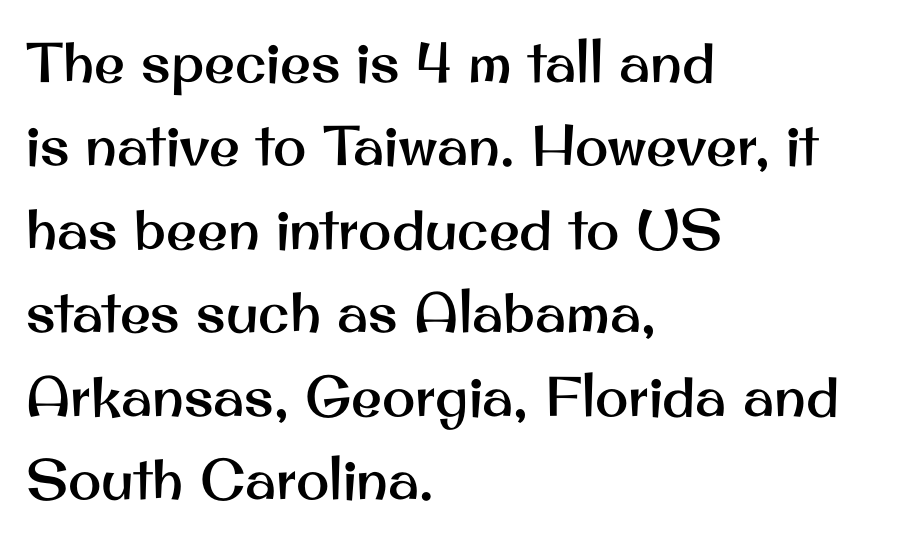
The image shows 56 px sans-serif type, upright; set left-aligned, normal line spacing (1.49x), normal letter spacing, not underlined; medium stroke contrast and a small x-height.
